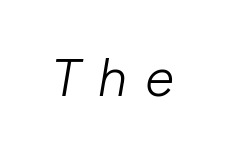
Q: Is the text bold? A: No.
Q: Is the text italic (slanted)? A: Yes, it leans right by about 10 degrees.
Q: Is the text underlined? A: No.
Q: Is the spacing between letters normal or unusually wide? A: Unusually wide.
Q: Width (condensed, normal, or wide)? A: Normal.
Q: Stroke contrast? A: Low.
Q: x-height? A: Medium.
Q: Monospaced? A: No.
